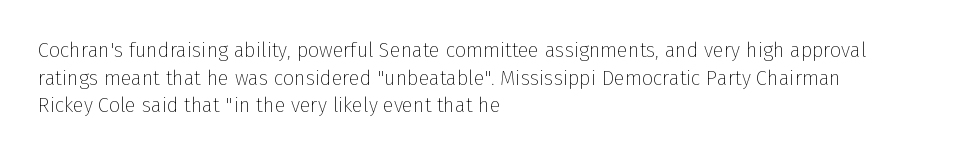
Q: Is the text bold? A: No.
Q: Is the text italic (slanted)? A: No, it is upright.
Q: Is the text underlined? A: No.
Q: How is the paragraph aligned? A: Left-aligned.
Q: Is the spacing between letters normal or unusually wide? A: Normal.
Q: Is the spacing between lines tight, normal or loose? A: Normal.
